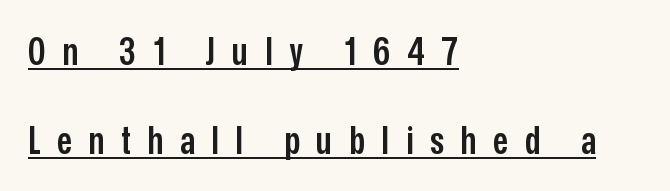
{"serif": "no", "italic": "no", "bold": "semi", "weight": "semibold", "width": "condensed", "stroke_contrast": "low", "x_height": "medium", "monospaced": "no", "underline": "yes", "align": "left", "line_spacing": "loose", "line_spacing_ratio": 2.33, "letter_spacing": "wide", "letter_spacing_em": 0.44, "glyph_px": 38}
